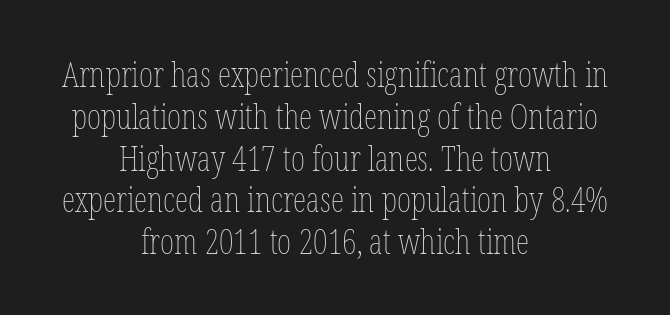
The letters stand straight up with perfectly vertical stems. Looks like regular typesetting: each glyph gets only the width it needs. Observe the ordinary spacing: letters are neighbours, not strangers. This rendering uses center alignment, leaving both contours irregular but symmetric.
